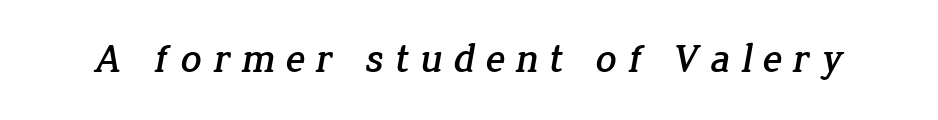
{"serif": "yes", "width": "normal", "stroke_contrast": "low", "x_height": "medium", "monospaced": "no", "underline": "no", "letter_spacing": "wide", "letter_spacing_em": 0.25, "glyph_px": 41}
